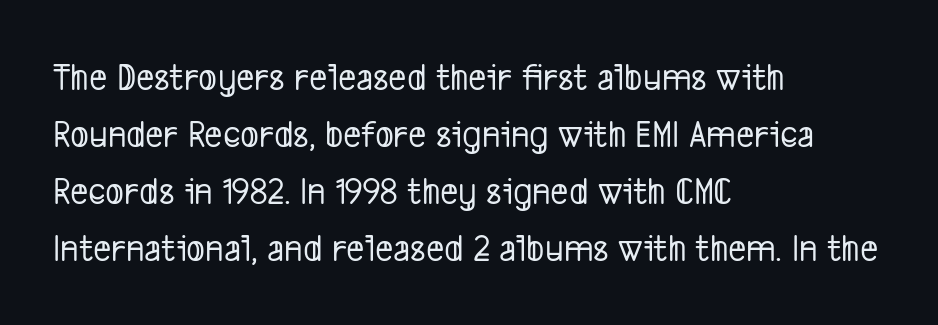
Q: Is the typeface a serif or a sans-serif typeface? A: Sans-serif.
Q: Is the text underlined? A: No.
Q: How is the paragraph aligned? A: Left-aligned.
Q: Is the spacing between letters normal or unusually wide? A: Normal.
Q: Is the spacing between lines tight, normal or loose? A: Normal.
Q: Width (condensed, normal, or wide)? A: Condensed.
Q: Stroke contrast? A: Low.
Q: x-height? A: Medium.
Q: Monospaced? A: No.
